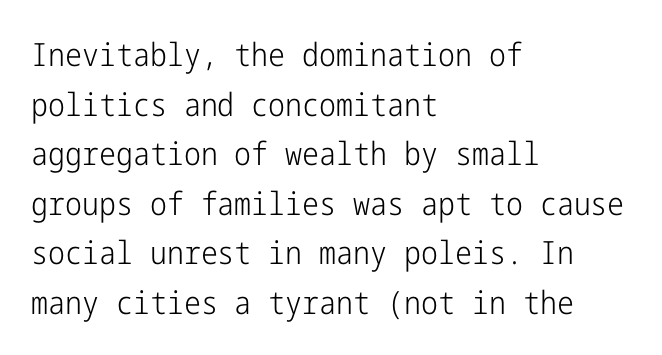
{"serif": "no", "italic": "no", "bold": "no", "weight": "light", "width": "condensed", "stroke_contrast": "low", "x_height": "medium", "underline": "no", "align": "left", "line_spacing": "normal", "line_spacing_ratio": 1.55, "letter_spacing": "normal", "letter_spacing_em": 0.0, "glyph_px": 32}
